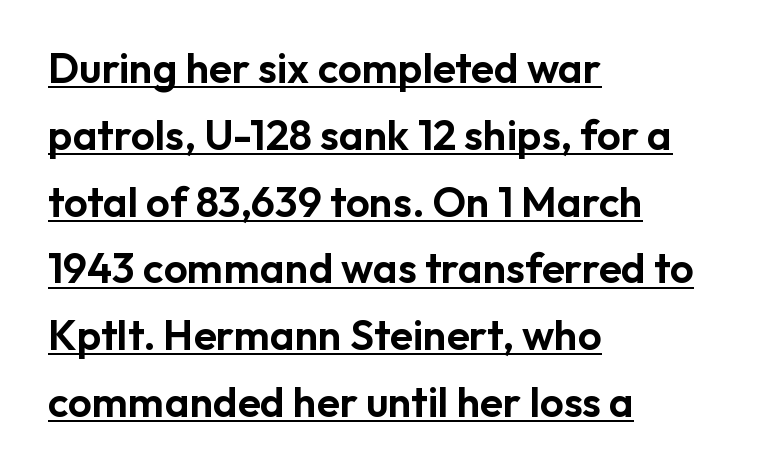
The image shows 42 px sans-serif type, upright; set left-aligned, normal line spacing (1.59x), normal letter spacing, underlined; low stroke contrast and a medium x-height.
